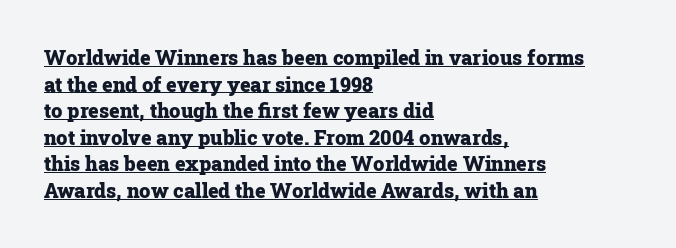
The image shows 20 px bold type, upright; set left-aligned, normal line spacing (1.33x), normal letter spacing, underlined.
